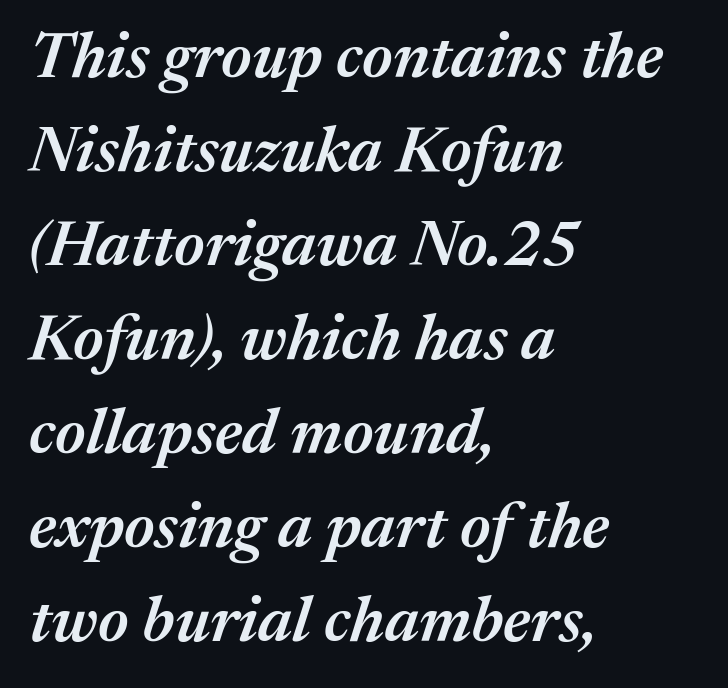
{"italic": "yes", "lean": "right", "slant_degrees": 17, "bold": "semi", "weight": "semibold", "width": "normal", "stroke_contrast": "medium", "x_height": "medium", "monospaced": "no", "underline": "no", "align": "left", "line_spacing": "normal", "line_spacing_ratio": 1.47, "letter_spacing": "normal", "letter_spacing_em": 0.0, "glyph_px": 64}
